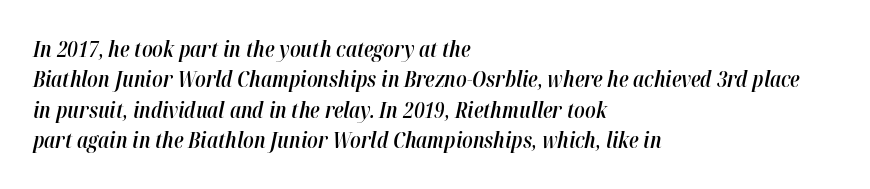
The image shows 22 px text type, italic (leaning right); set left-aligned, normal line spacing (1.38x), normal letter spacing, not underlined.
